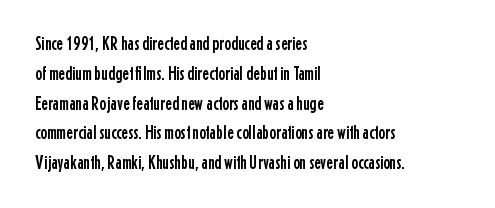
{"italic": "no", "underline": "no", "align": "left", "line_spacing": "normal", "line_spacing_ratio": 1.49, "letter_spacing": "normal", "letter_spacing_em": 0.0, "glyph_px": 20}
